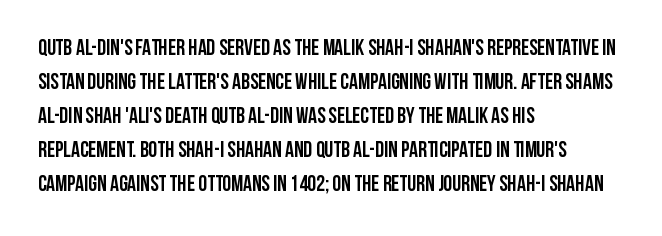
The image shows 22 px bold type, upright; set left-aligned, normal line spacing (1.55x), normal letter spacing, not underlined.
